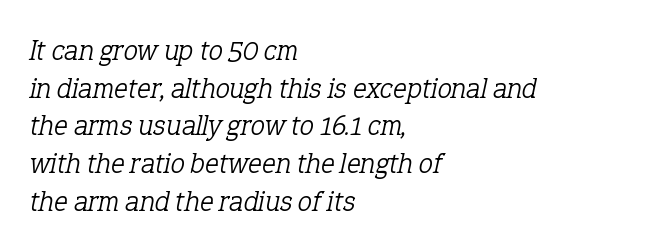
Quick note: interline space is typical. This sample has the flowing, uneven cadence of proportional lettering. Glyph-to-glyph distance matches everyday printed text. Compared with ordinary roman type, these characters are visibly tilted. Weight: in the light-to-regular range.
